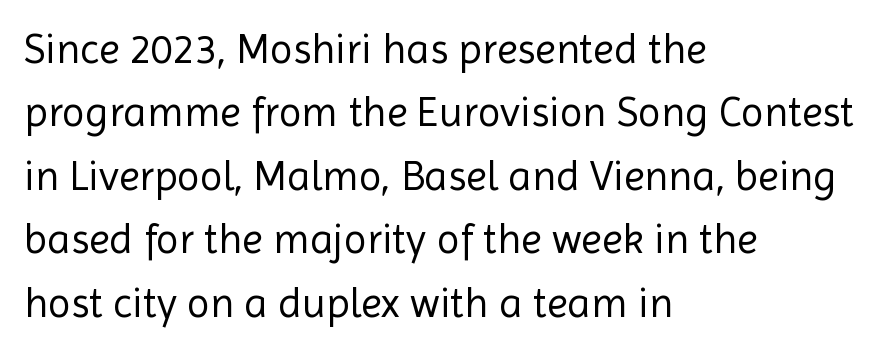
{"serif": "no", "italic": "no", "bold": "no", "weight": "regular", "width": "normal", "x_height": "medium", "monospaced": "no", "underline": "no", "align": "left", "line_spacing": "normal", "line_spacing_ratio": 1.51, "letter_spacing": "normal", "letter_spacing_em": 0.0, "glyph_px": 42}
